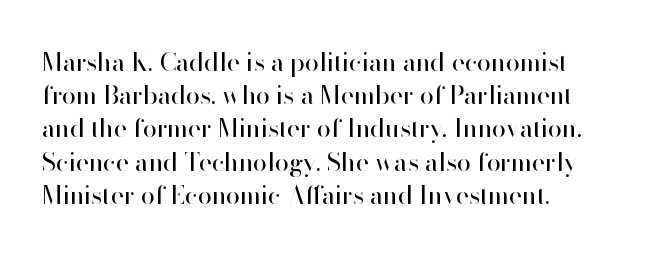
The image shows 25 px text type, upright; set left-aligned, normal line spacing (1.33x), normal letter spacing, not underlined.
